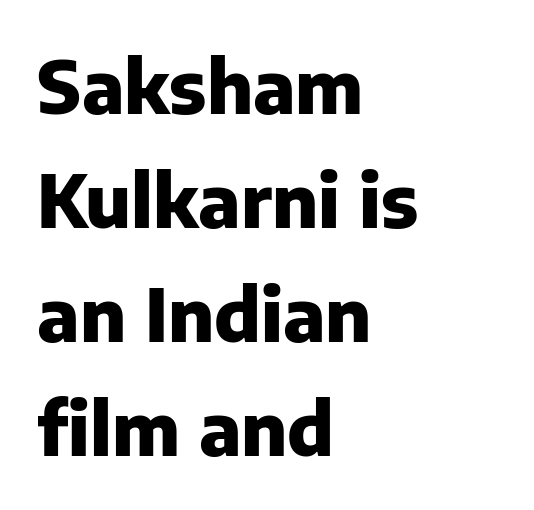
{"serif": "no", "italic": "no", "bold": "yes", "weight": "heavy", "width": "normal", "stroke_contrast": "low", "x_height": "medium", "monospaced": "no", "underline": "no", "align": "left", "line_spacing": "normal", "line_spacing_ratio": 1.54, "letter_spacing": "normal", "letter_spacing_em": 0.0, "glyph_px": 74}
